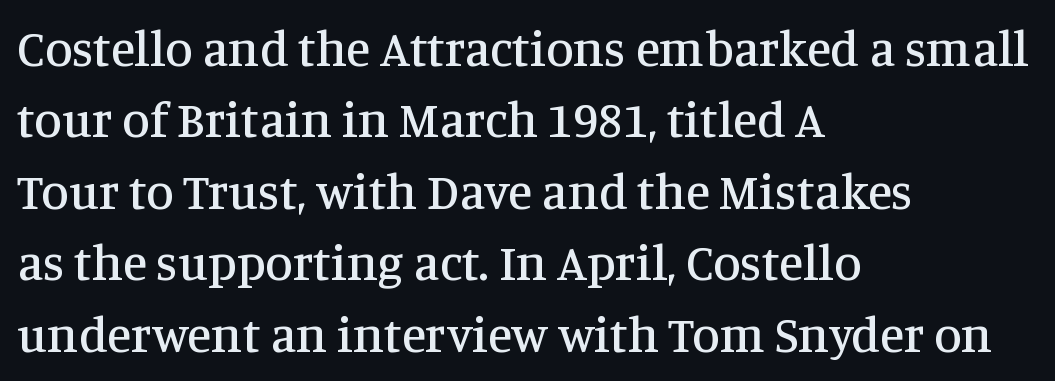
Tall strokes in this sample are plumb rather than angled. The glyphs in this specimen are seriffed. What stands out about the letter spacing? Nothing — it is the standard amount. Successive baselines arrive at the customary interval. The zone under the glyphs is completely vacant. Note the varied advance widths — an 'i' is clearly narrower than an 'm'.
